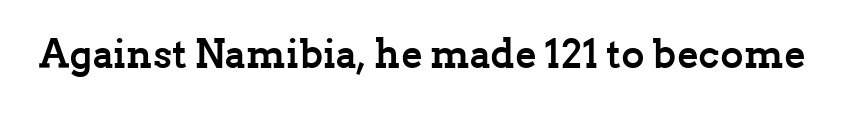
Varying glyph widths throughout — classic text-font behaviour. This rendering employs a face with finishing strokes, i.e., a serif. This sample uses an upright cut, with every glyph sitting square on the baseline. Set as a true bold cut, around the 700 mark.
